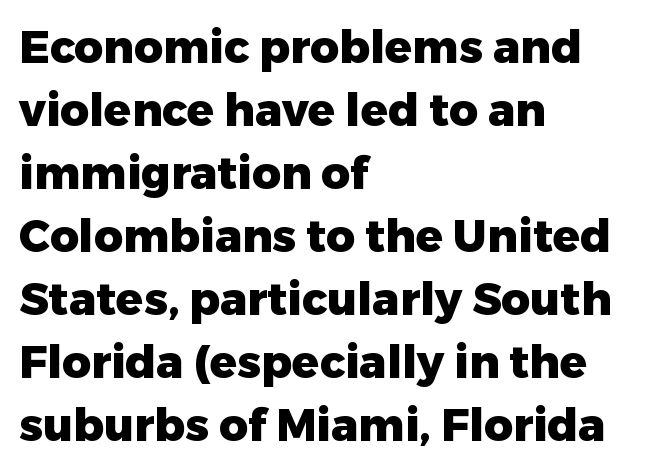
{"serif": "no", "italic": "no", "bold": "yes", "weight": "heavy", "width": "normal", "stroke_contrast": "low", "x_height": "medium", "monospaced": "no", "underline": "no", "align": "left", "line_spacing": "normal", "line_spacing_ratio": 1.4, "letter_spacing": "normal", "letter_spacing_em": 0.0, "glyph_px": 45}
